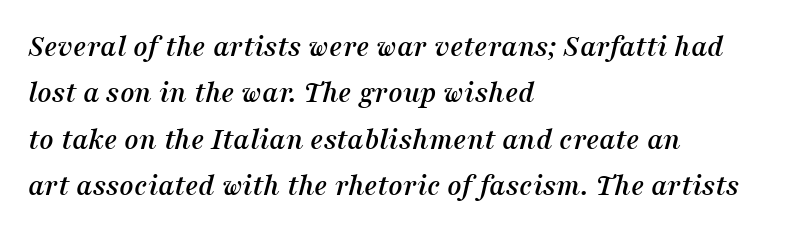
This is oblique type, the kind used for emphasis or titles. The foot of each line stays bare and open. Typographically, this falls in the serif category. The face used here is rendered with its standard letterfit. Rows of type keep a routine distance in the vertical direction. These lines stack with their left ends in a neat column.
